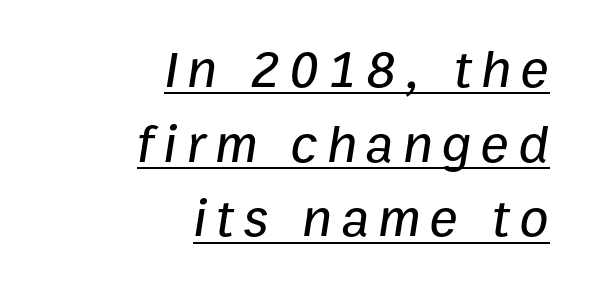
{"italic": "yes", "lean": "right", "slant_degrees": 9, "width": "normal", "stroke_contrast": "low", "x_height": "medium", "monospaced": "no", "underline": "yes", "align": "right", "line_spacing": "normal", "line_spacing_ratio": 1.41, "glyph_px": 53}
